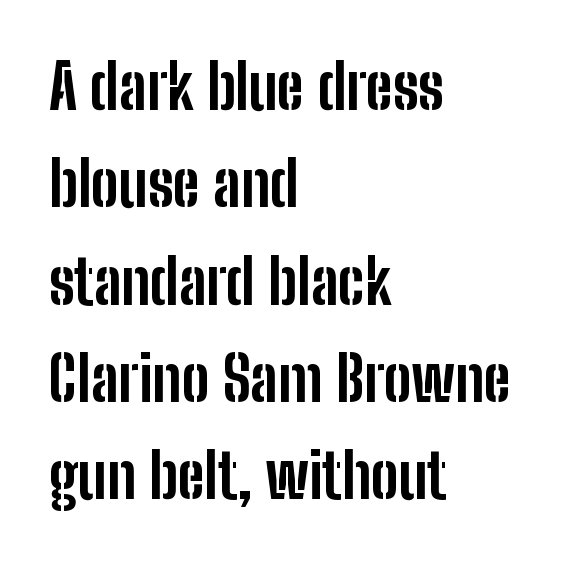
Q: Is the text bold? A: Yes.
Q: Is the text italic (slanted)? A: No, it is upright.
Q: Is the typeface a serif or a sans-serif typeface? A: Sans-serif.
Q: Is the text underlined? A: No.
Q: How is the paragraph aligned? A: Left-aligned.
Q: Is the spacing between letters normal or unusually wide? A: Normal.
Q: Is the spacing between lines tight, normal or loose? A: Normal.
Q: Width (condensed, normal, or wide)? A: Condensed.
Q: Stroke contrast? A: Low.
Q: x-height? A: Medium.
Q: Monospaced? A: No.
